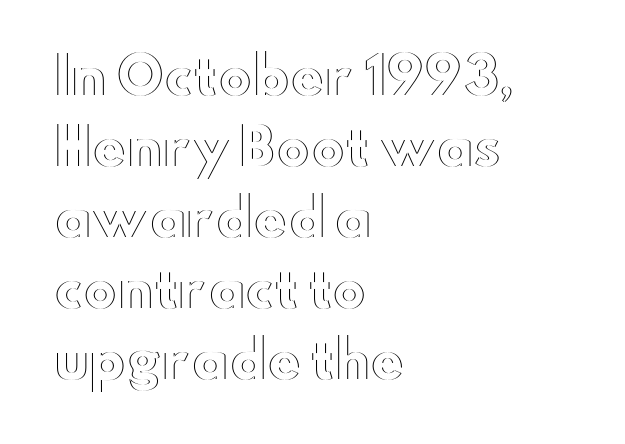
The image shows 51 px wide type, upright; set left-aligned, normal line spacing (1.39x), normal letter spacing, not underlined; a small x-height.
